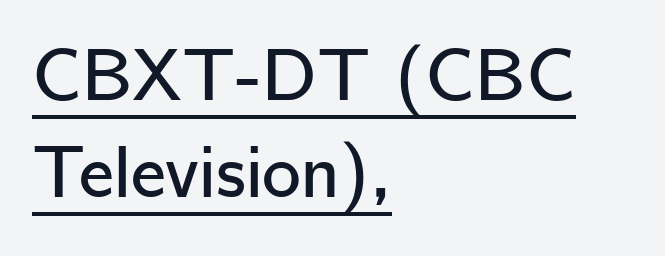
The image shows 74 px sans-serif type, upright; set left-aligned, normal line spacing (1.31x), normal letter spacing, underlined; low stroke contrast and a medium x-height.
